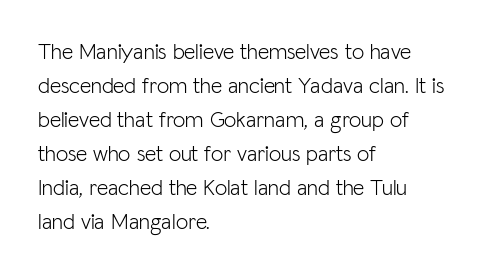
Q: Is the text bold? A: No.
Q: Is the text italic (slanted)? A: No, it is upright.
Q: Is the text underlined? A: No.
Q: How is the paragraph aligned? A: Left-aligned.
Q: Is the spacing between letters normal or unusually wide? A: Normal.
Q: Is the spacing between lines tight, normal or loose? A: Normal.
